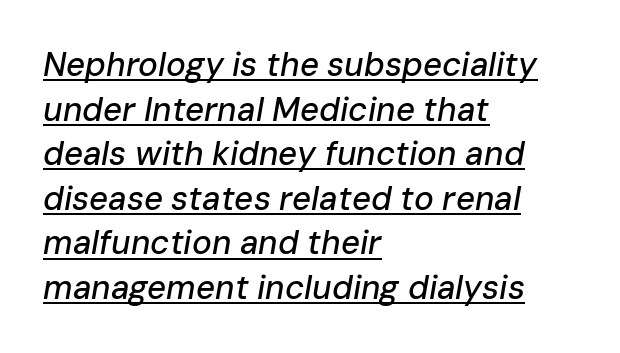
This block has exactly the height ordinary leading produces. Short note: letters normally spaced. Here the designer chose a conventional face with non-uniform glyph widths. Horizontal alignment here is leftward, the default for most running prose. Slanted lettering throughout.
